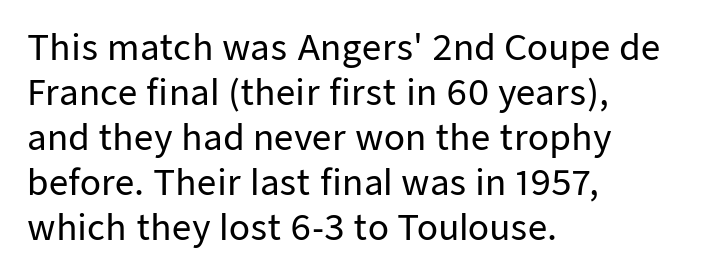
Q: Is the text italic (slanted)? A: No, it is upright.
Q: Is the typeface a serif or a sans-serif typeface? A: Sans-serif.
Q: Is the text underlined? A: No.
Q: How is the paragraph aligned? A: Left-aligned.
Q: Is the spacing between letters normal or unusually wide? A: Normal.
Q: Is the spacing between lines tight, normal or loose? A: Normal.
Q: Width (condensed, normal, or wide)? A: Normal.
Q: Stroke contrast? A: Low.
Q: x-height? A: Medium.
Q: Monospaced? A: No.
